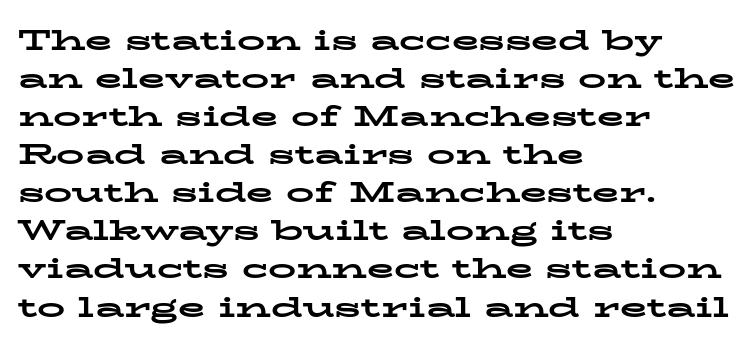
{"serif": "yes", "italic": "no", "bold": "yes", "weight": "bold", "width": "wide", "stroke_contrast": "low", "x_height": "medium", "monospaced": "no", "underline": "no", "align": "left", "line_spacing": "normal", "line_spacing_ratio": 1.36, "letter_spacing": "normal", "letter_spacing_em": 0.0, "glyph_px": 28}
